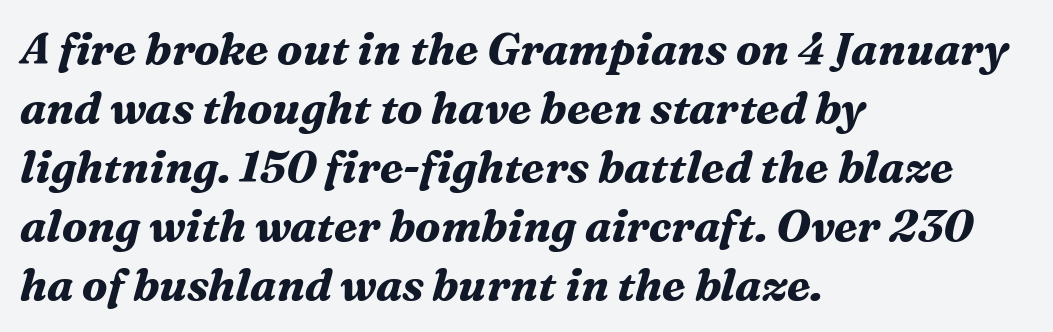
{"serif": "yes", "italic": "yes", "lean": "right", "slant_degrees": 16, "bold": "yes", "weight": "bold", "width": "normal", "stroke_contrast": "medium", "x_height": "medium", "monospaced": "no", "underline": "no", "align": "left", "line_spacing": "normal", "line_spacing_ratio": 1.34, "letter_spacing": "normal", "letter_spacing_em": 0.0, "glyph_px": 44}
